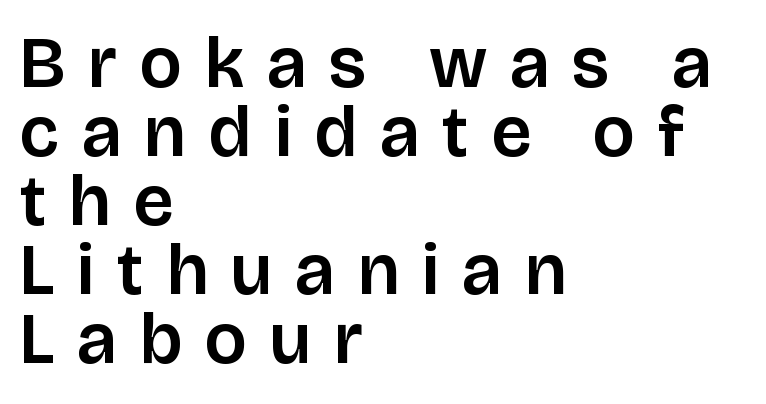
{"serif": "no", "italic": "no", "width": "normal", "stroke_contrast": "low", "x_height": "large", "monospaced": "no", "underline": "no", "align": "left", "line_spacing": "tight", "line_spacing_ratio": 0.96, "letter_spacing": "wide", "letter_spacing_em": 0.32, "glyph_px": 72}
